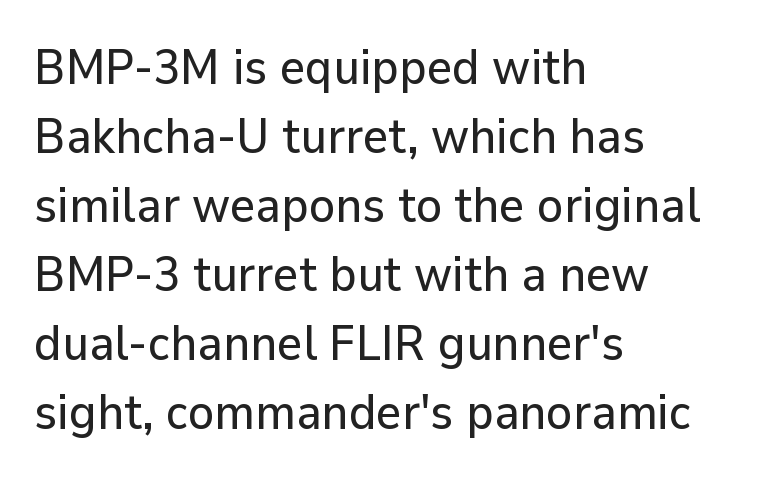
Q: Is the text italic (slanted)? A: No, it is upright.
Q: Is the typeface a serif or a sans-serif typeface? A: Sans-serif.
Q: Is the text underlined? A: No.
Q: How is the paragraph aligned? A: Left-aligned.
Q: Is the spacing between letters normal or unusually wide? A: Normal.
Q: Is the spacing between lines tight, normal or loose? A: Normal.
Q: Width (condensed, normal, or wide)? A: Normal.
Q: Stroke contrast? A: Low.
Q: x-height? A: Medium.
Q: Monospaced? A: No.
